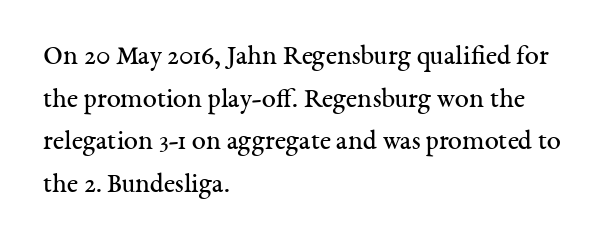
This rendering uses left alignment, leaving the right contour irregular. If you measured baseline to baseline, you'd find a middling distance. Is there any slant? The stems are plumb. Is this a fixed-width face? No — the glyphs have proportional, varying widths.
